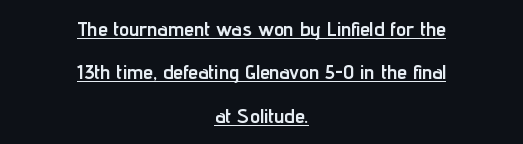
Q: Is the text bold? A: Yes.
Q: Is the text italic (slanted)? A: No, it is upright.
Q: Is the text underlined? A: Yes.
Q: How is the paragraph aligned? A: Centered.
Q: Is the spacing between letters normal or unusually wide? A: Normal.
Q: Is the spacing between lines tight, normal or loose? A: Loose.
